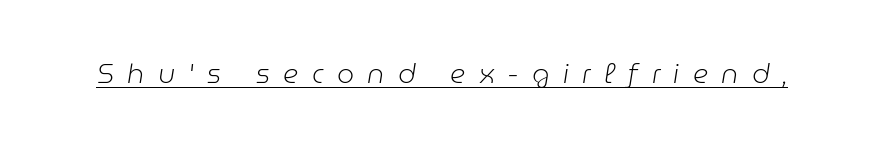
{"italic": "yes", "lean": "right", "slant_degrees": 9, "bold": "no", "underline": "yes", "letter_spacing": "wide", "letter_spacing_em": 0.5, "glyph_px": 27}
